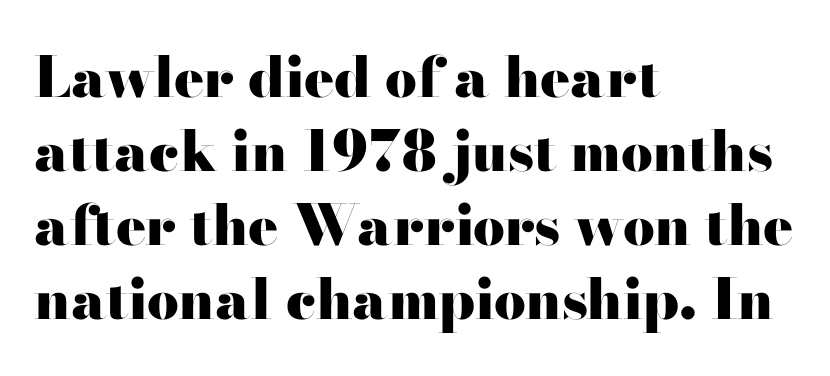
Q: Is the text bold? A: Yes.
Q: Is the text italic (slanted)? A: No, it is upright.
Q: Is the typeface a serif or a sans-serif typeface? A: Serif.
Q: Is the text underlined? A: No.
Q: How is the paragraph aligned? A: Left-aligned.
Q: Is the spacing between letters normal or unusually wide? A: Normal.
Q: Is the spacing between lines tight, normal or loose? A: Normal.
Q: Width (condensed, normal, or wide)? A: Wide.
Q: Stroke contrast? A: High.
Q: x-height? A: Small.
Q: Monospaced? A: No.
